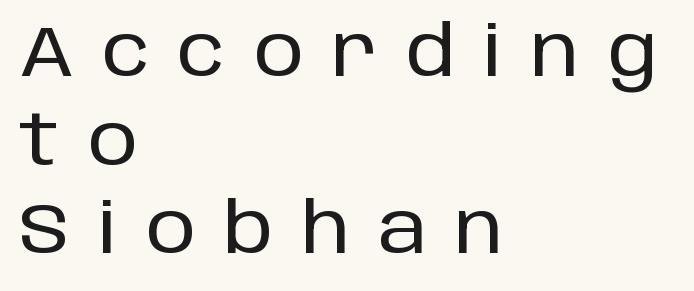
The image shows 71 px sans-serif type, upright; set left-aligned, normal line spacing (1.25x), unusually wide letter spacing (+0.4 em), not underlined; low stroke contrast and a large x-height.
